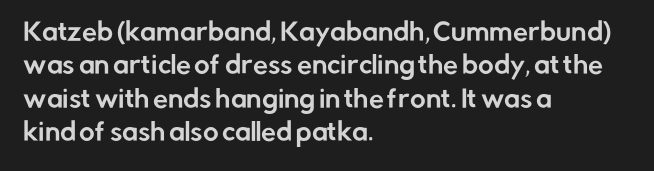
Style check: upright. Bare-footed words on every line. The passage shown has conventional tracking throughout. If you measured baseline to baseline, you'd find a middling distance. A student would call this left alignment; a typographer would say flush left, rag right.
